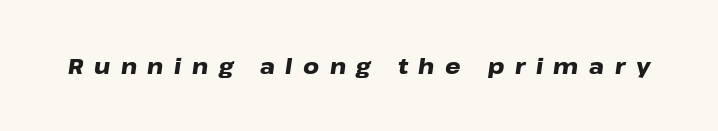
{"italic": "yes", "lean": "right", "slant_degrees": 8, "bold": "yes", "underline": "no", "letter_spacing": "wide", "letter_spacing_em": 0.48, "glyph_px": 22}
